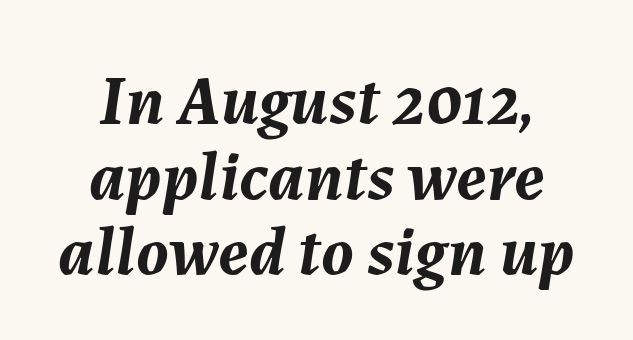
Q: Is the text bold? A: Yes.
Q: Is the text italic (slanted)? A: Yes, it leans right by about 7 degrees.
Q: Is the text underlined? A: No.
Q: How is the paragraph aligned? A: Centered.
Q: Is the spacing between letters normal or unusually wide? A: Normal.
Q: Is the spacing between lines tight, normal or loose? A: Tight.
Q: Width (condensed, normal, or wide)? A: Normal.
Q: Stroke contrast? A: Medium.
Q: x-height? A: Medium.
Q: Monospaced? A: No.
